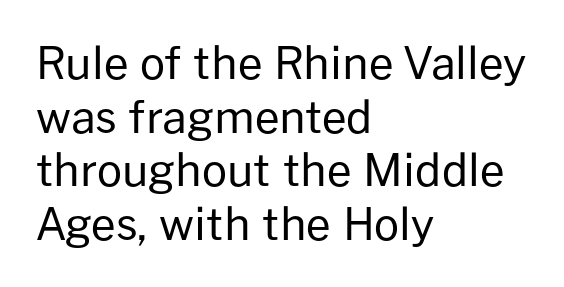
No extra ink here — the face is not bold. Notice how the passage keeps a crisp vertical edge on the left only. These lines are rendered in a variable-pitch font. A bare baseline throughout the passage. A sans-serif font was chosen for this passage. Style check: upright.
